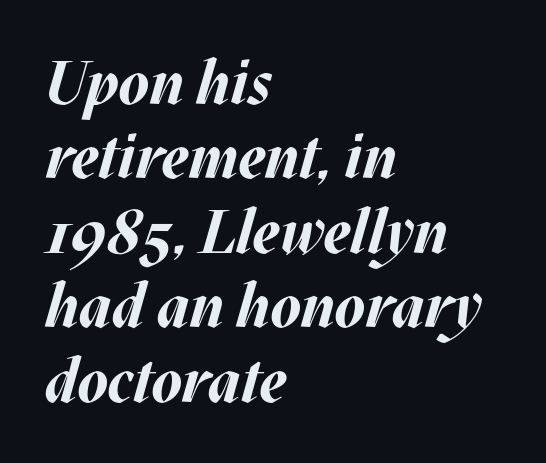
The image shows 61 px bold type, italic (leaning right); set left-aligned, line spacing 1.22x, normal letter spacing, not underlined; medium stroke contrast and a large x-height.
